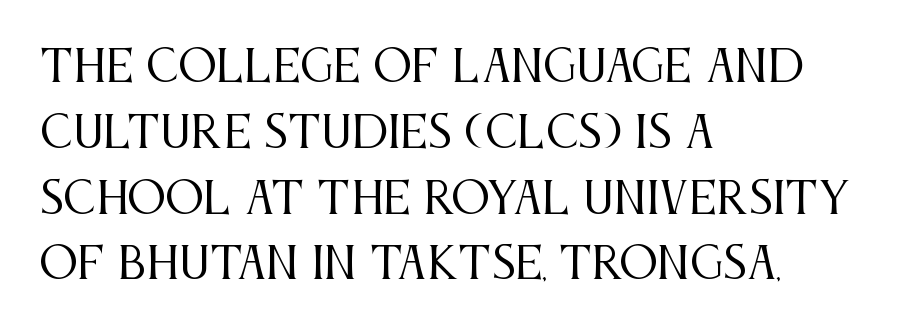
{"serif": "yes", "italic": "no", "bold": "no", "weight": "regular", "width": "condensed", "stroke_contrast": "medium", "x_height": "large", "monospaced": "no", "underline": "no", "align": "left", "line_spacing": "normal", "line_spacing_ratio": 1.53, "letter_spacing": "normal", "letter_spacing_em": 0.0, "glyph_px": 43}
